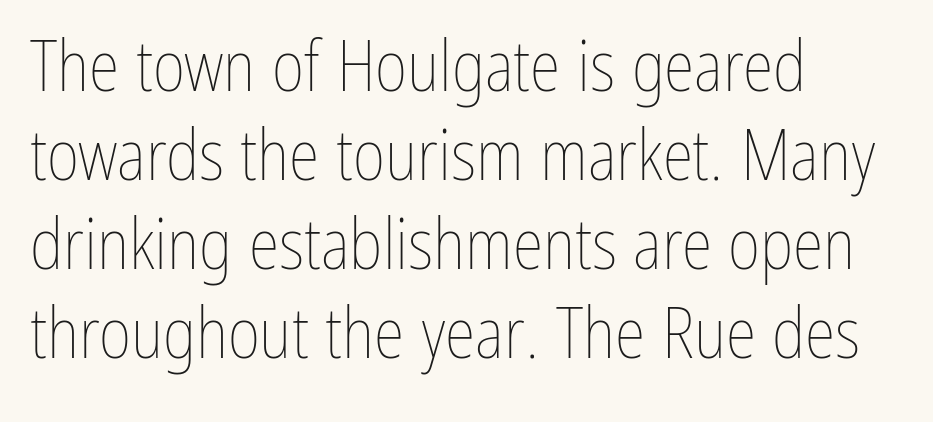
Q: Is the text bold? A: No.
Q: Is the text italic (slanted)? A: No, it is upright.
Q: Is the text underlined? A: No.
Q: How is the paragraph aligned? A: Left-aligned.
Q: Is the spacing between letters normal or unusually wide? A: Normal.
Q: Is the spacing between lines tight, normal or loose? A: Normal.
Q: Width (condensed, normal, or wide)? A: Condensed.
Q: Stroke contrast? A: Low.
Q: x-height? A: Medium.
Q: Monospaced? A: No.
